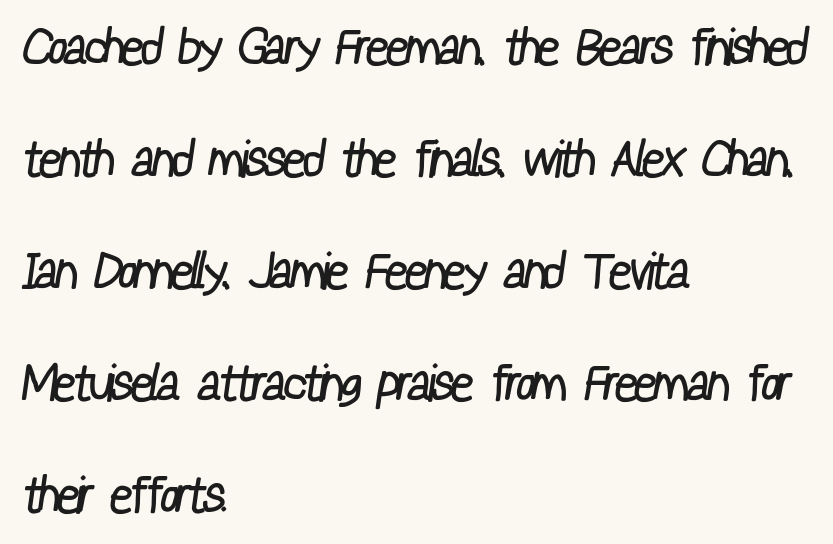
Serif or sans? Sans — the stroke terminals are bare. This rendering features lettering with no underline. Horizontally, the lines are justified to the leading edge only. Successive baselines arrive slowly, with a big drop between each. Nothing unusual about the tracking: characters are spaced as the font intends.
